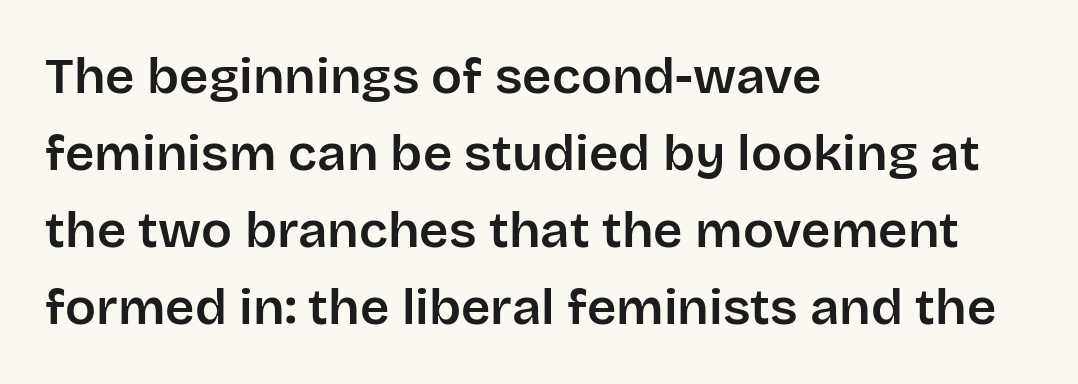
Q: Is the text italic (slanted)? A: No, it is upright.
Q: Is the typeface a serif or a sans-serif typeface? A: Sans-serif.
Q: Is the text underlined? A: No.
Q: How is the paragraph aligned? A: Left-aligned.
Q: Is the spacing between letters normal or unusually wide? A: Normal.
Q: Is the spacing between lines tight, normal or loose? A: Normal.
Q: Width (condensed, normal, or wide)? A: Normal.
Q: Stroke contrast? A: Low.
Q: x-height? A: Large.
Q: Monospaced? A: No.
